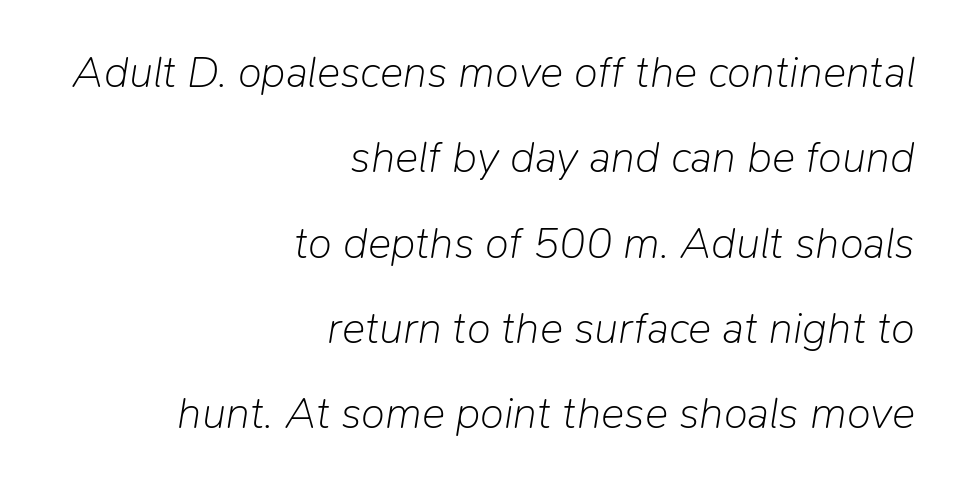
The specimen reads as italic at a glance. Quick note: underline off. The line-height multiplier appears high, well above default. This sample has the flowing, uneven cadence of proportional lettering. This is not heavy type; no bold has been used.
